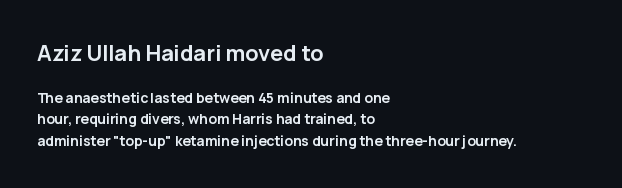
Typesetter's note: full bold, strokes at maximum text heaviness. Short and long lines alike share a common starting point at left. Whoever set this chose a conventional vertical rhythm. The face used here appears at its bigger size in the upper chunk. This sample uses an upright cut, with every glyph sitting square on the baseline.
